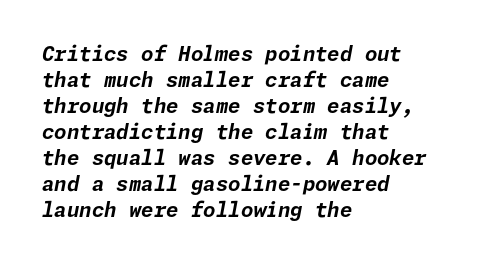
{"italic": "yes", "lean": "right", "slant_degrees": 11, "bold": "yes", "underline": "no", "align": "left", "line_spacing": "normal", "line_spacing_ratio": 1.3, "letter_spacing": "normal", "letter_spacing_em": 0.0, "glyph_px": 20}
